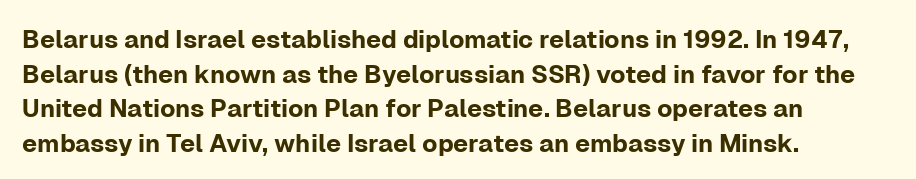
The image shows 25 px text type, upright; set left-aligned, normal line spacing (1.39x), normal letter spacing, not underlined.
